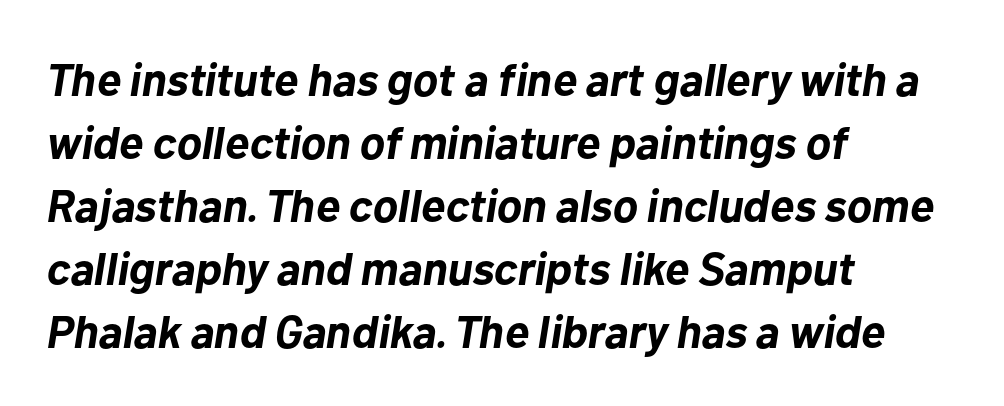
{"italic": "yes", "lean": "right", "slant_degrees": 10, "bold": "yes", "weight": "bold", "width": "normal", "stroke_contrast": "low", "x_height": "medium", "monospaced": "no", "underline": "no", "align": "left", "line_spacing": "normal", "line_spacing_ratio": 1.37, "letter_spacing": "normal", "letter_spacing_em": 0.0, "glyph_px": 46}
